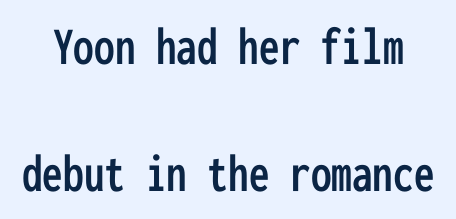
What stands out about the letter spacing? Nothing — it is the standard amount. The typography opts for an upright posture over an oblique one. Words float on clear page, feet unadorned. These lines are rendered in a fixed-pitch font.
